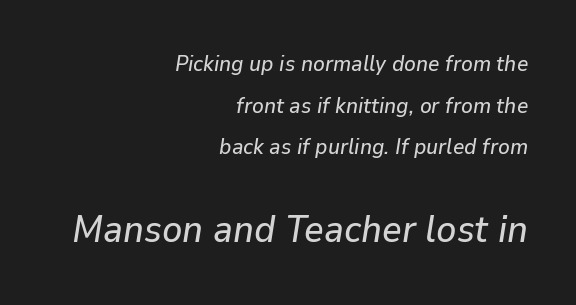
Yep, that's italic — everything's leaning. The text block is weighted toward the right margin, trailing off unevenly leftward. Characters follow at the spacing the type designer built in. Character widths vary here, with narrow letters taking less room than wide ones. Only glyphs here, with clear space below each row.
